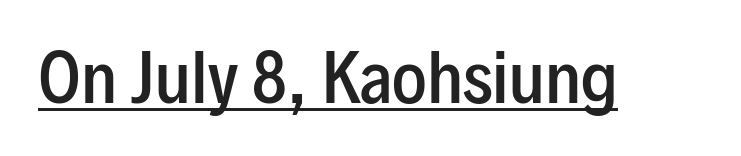
The image shows 66 px semibold, condensed sans-serif type, upright; set normal letter spacing, underlined; low stroke contrast and a medium x-height.
